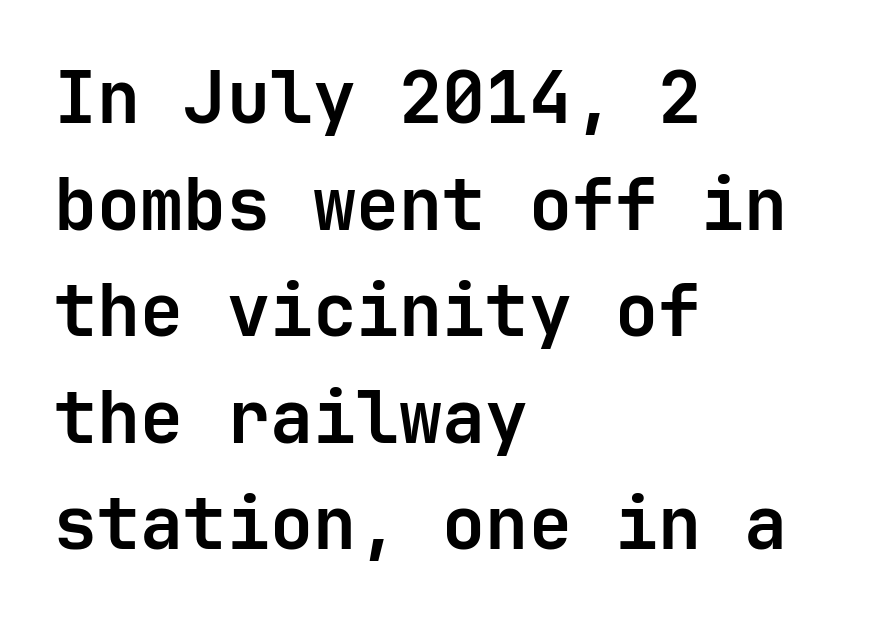
The image shows 72 px semibold sans-serif type, upright; set left-aligned, normal line spacing (1.48x), normal letter spacing, not underlined; low stroke contrast and a medium x-height.
